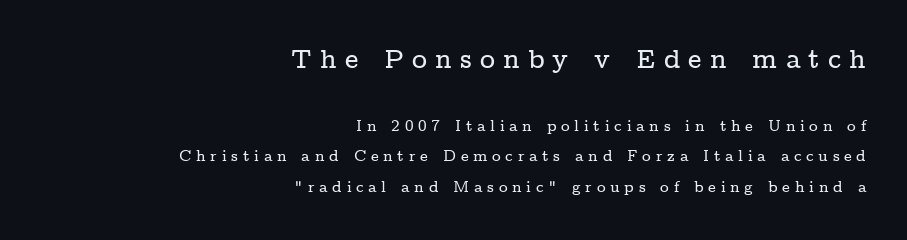
Q: Is the text italic (slanted)? A: No, it is upright.
Q: Is the text underlined? A: No.
Q: How is the paragraph aligned? A: Right-aligned.
Q: Is the spacing between letters normal or unusually wide? A: Unusually wide.
Q: Is the spacing between lines tight, normal or loose? A: Loose.
Q: Which block of text is set in a larger size, the first (top) or the second (bottom)? A: The first (top) one.
